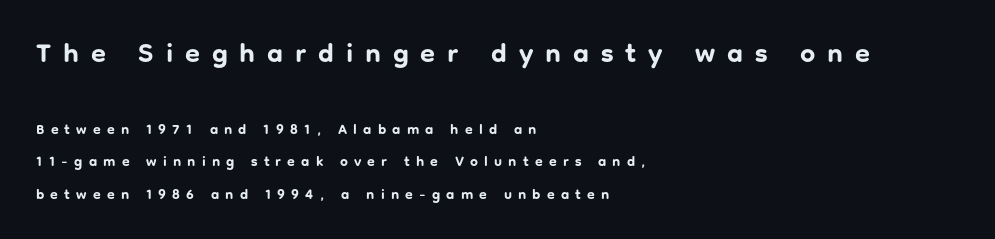
Q: Is the text bold? A: Yes.
Q: Is the text italic (slanted)? A: No, it is upright.
Q: Is the text underlined? A: No.
Q: How is the paragraph aligned? A: Left-aligned.
Q: Is the spacing between letters normal or unusually wide? A: Unusually wide.
Q: Is the spacing between lines tight, normal or loose? A: Loose.
Q: Which block of text is set in a larger size, the first (top) or the second (bottom)? A: The first (top) one.
